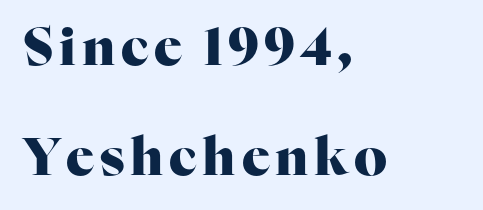
The image shows 52 px heavy serif type, upright; set left-aligned, loose line spacing (2.12x), not underlined; high stroke contrast and a medium x-height.
